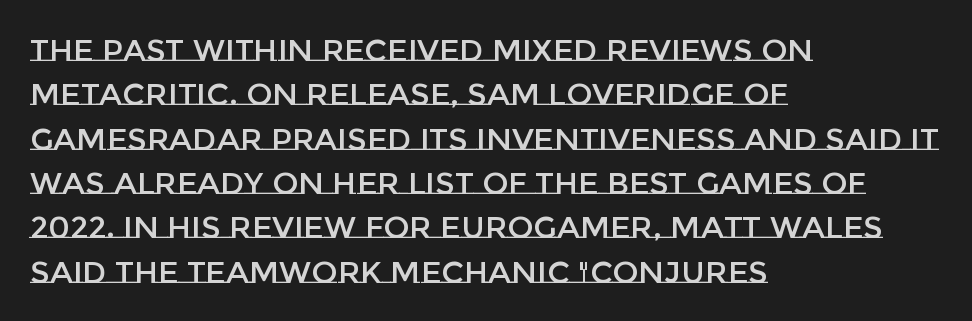
{"italic": "no", "width": "normal", "stroke_contrast": "low", "x_height": "large", "monospaced": "no", "underline": "no", "align": "left", "line_spacing": "normal", "line_spacing_ratio": 1.43, "letter_spacing": "normal", "letter_spacing_em": 0.0, "glyph_px": 31}
